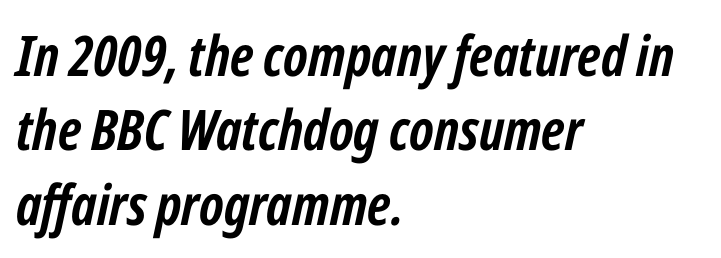
Q: Is the text bold? A: Yes.
Q: Is the text italic (slanted)? A: Yes, it leans right by about 12 degrees.
Q: Is the text underlined? A: No.
Q: How is the paragraph aligned? A: Left-aligned.
Q: Is the spacing between letters normal or unusually wide? A: Normal.
Q: Is the spacing between lines tight, normal or loose? A: Normal.
Q: Width (condensed, normal, or wide)? A: Condensed.
Q: Stroke contrast? A: Low.
Q: x-height? A: Medium.
Q: Monospaced? A: No.
